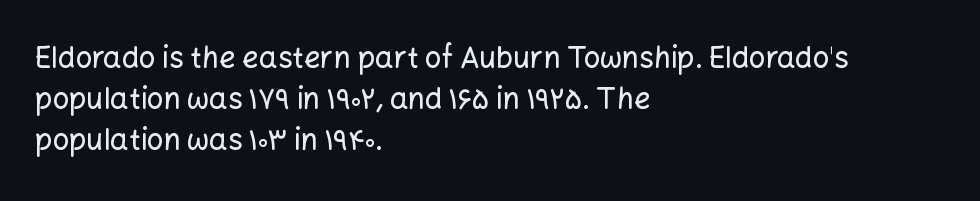
{"serif": "no", "italic": "no", "width": "normal", "stroke_contrast": "low", "x_height": "medium", "monospaced": "no", "underline": "no", "align": "left", "line_spacing": "normal", "line_spacing_ratio": 1.41, "letter_spacing": "normal", "letter_spacing_em": 0.0, "glyph_px": 29}
